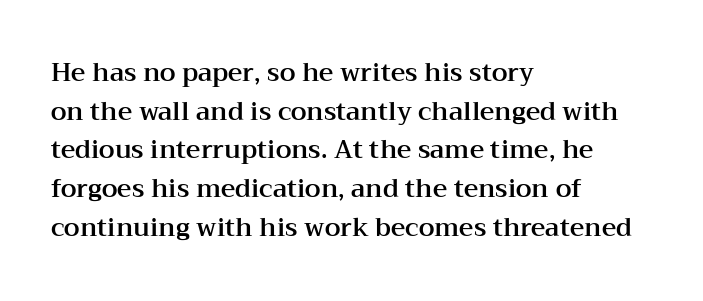
The image shows 25 px text type, upright; set left-aligned, normal line spacing (1.55x), normal letter spacing, not underlined.
